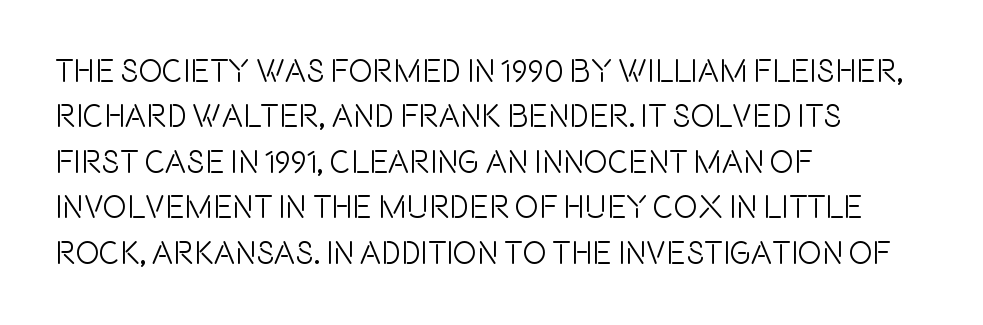
{"serif": "no", "italic": "no", "width": "condensed", "x_height": "large", "monospaced": "no", "underline": "no", "align": "left", "line_spacing": "normal", "line_spacing_ratio": 1.42, "letter_spacing": "normal", "letter_spacing_em": 0.0, "glyph_px": 32}
